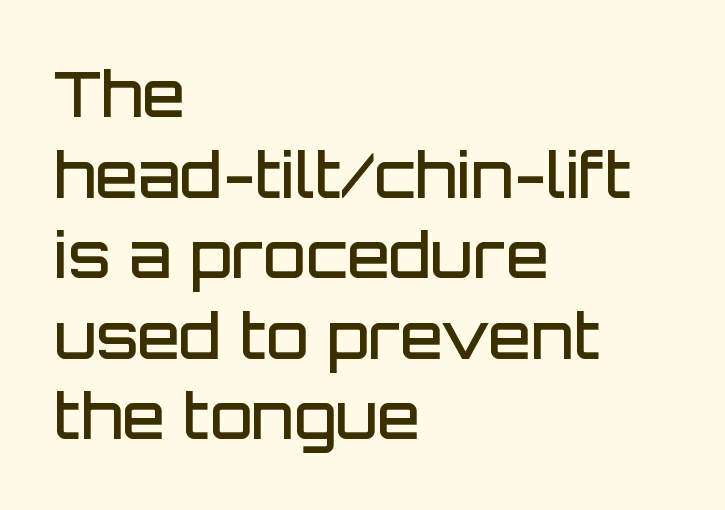
{"serif": "no", "italic": "no", "bold": "semi", "weight": "semibold", "width": "normal", "stroke_contrast": "low", "x_height": "large", "monospaced": "no", "underline": "no", "align": "left", "line_spacing": "normal", "line_spacing_ratio": 1.3, "letter_spacing": "normal", "letter_spacing_em": 0.0, "glyph_px": 62}
